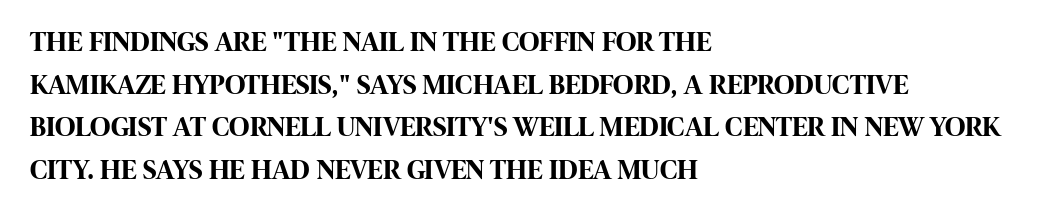
Q: Is the text bold? A: Yes.
Q: Is the text italic (slanted)? A: No, it is upright.
Q: Is the typeface a serif or a sans-serif typeface? A: Sans-serif.
Q: Is the text underlined? A: No.
Q: How is the paragraph aligned? A: Left-aligned.
Q: Is the spacing between letters normal or unusually wide? A: Normal.
Q: Is the spacing between lines tight, normal or loose? A: Normal.
Q: Width (condensed, normal, or wide)? A: Condensed.
Q: Stroke contrast? A: High.
Q: x-height? A: Large.
Q: Monospaced? A: No.
